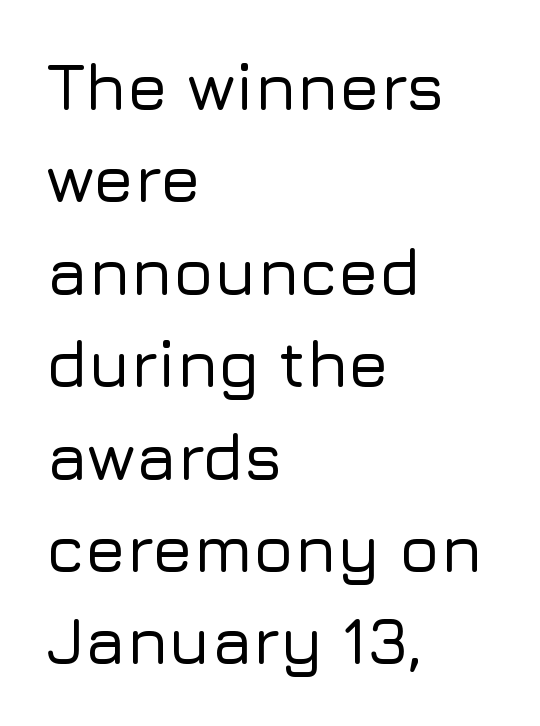
{"serif": "no", "italic": "no", "width": "normal", "stroke_contrast": "low", "x_height": "medium", "monospaced": "no", "underline": "no", "align": "left", "line_spacing": "normal", "line_spacing_ratio": 1.4, "letter_spacing": "normal", "letter_spacing_em": 0.0, "glyph_px": 66}
